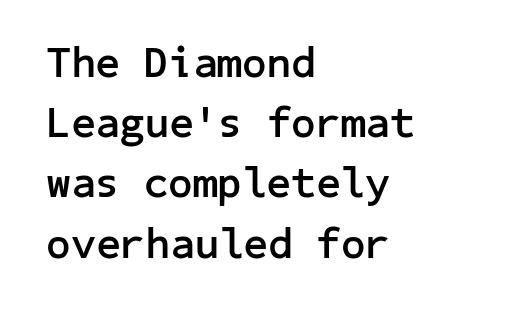
The line-height multiplier appears to be the usual default. A full-strength bold gives these letters their thick strokes. Glyph-to-glyph distance matches everyday printed text. The string is rendered with underlining switched off. The glyphs in this specimen are sans serif.
